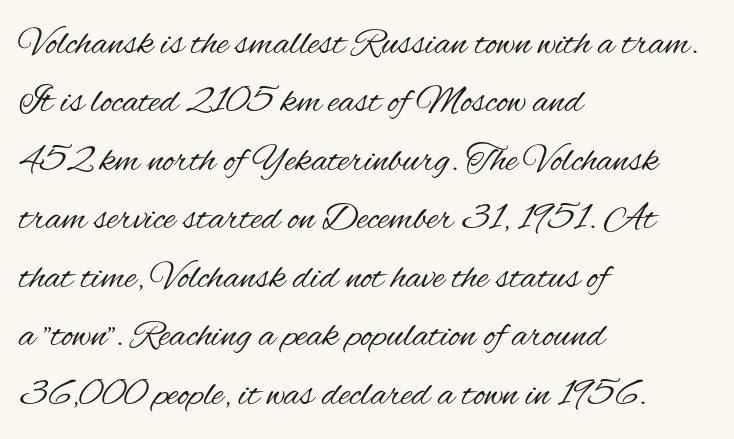
The rag falls on the right side of this text block. Whoever set this chose a conventional vertical rhythm. Observe the absence of serifs on each vertical stroke in this sample.
